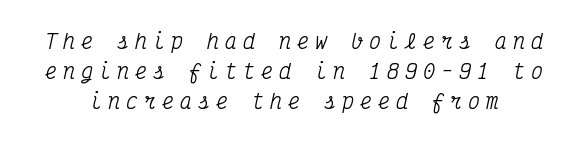
{"italic": "yes", "lean": "right", "slant_degrees": 12, "underline": "no", "line_spacing": "normal", "line_spacing_ratio": 1.49, "letter_spacing": "wide", "letter_spacing_em": 0.3, "glyph_px": 20}
